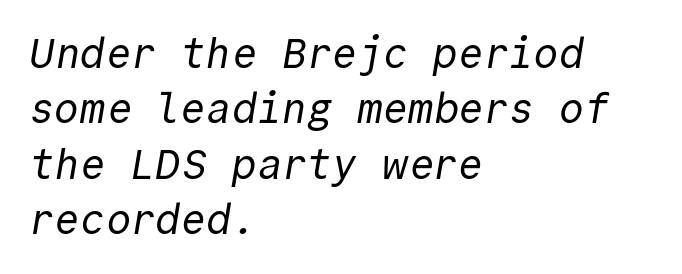
{"serif": "no", "bold": "no", "weight": "regular", "width": "normal", "x_height": "medium", "monospaced": "yes", "underline": "no", "align": "left", "line_spacing": "normal", "line_spacing_ratio": 1.32, "letter_spacing": "normal", "letter_spacing_em": 0.0, "glyph_px": 42}
